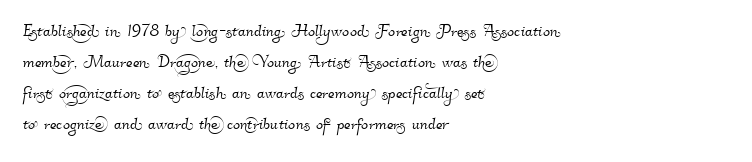
The image shows 21 px text type; set left-aligned, normal line spacing (1.48x), normal letter spacing, not underlined.
